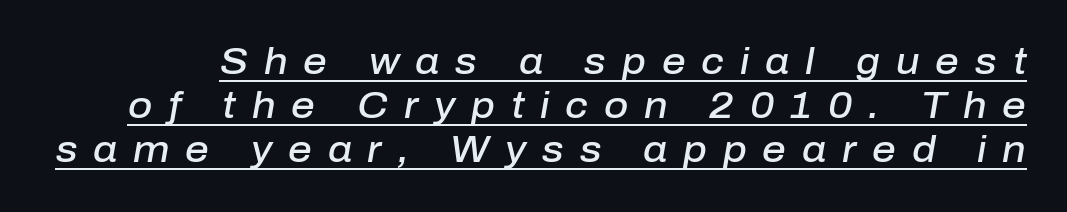
The image shows 37 px semibold type, italic (leaning right); set line spacing 1.19x, unusually wide letter spacing (+0.43 em), underlined; low stroke contrast and a medium x-height.
